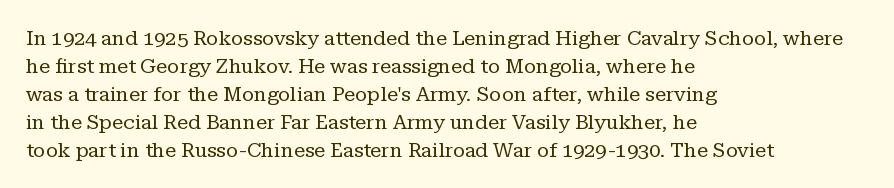
The image shows 20 px text type, upright; set left-aligned, normal line spacing (1.4x), normal letter spacing, not underlined.
